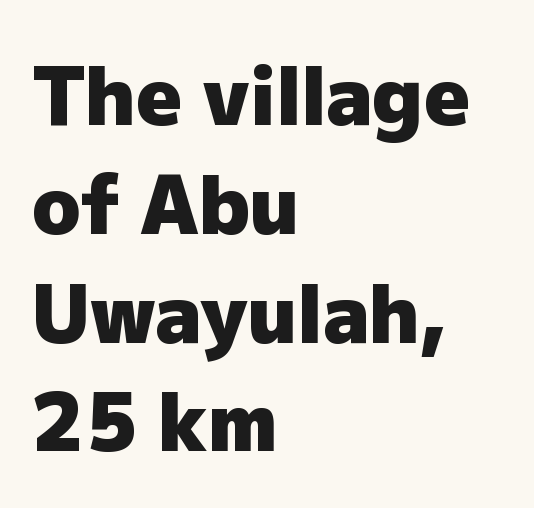
The image shows 80 px heavy sans-serif type, upright; set left-aligned, normal line spacing (1.36x), normal letter spacing, not underlined; low stroke contrast and a medium x-height.
